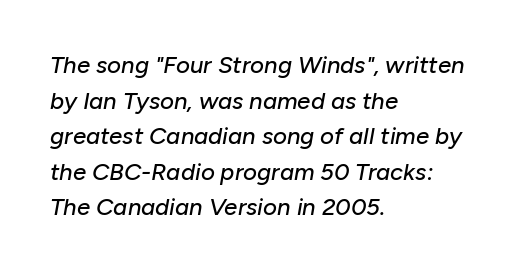
{"italic": "yes", "lean": "right", "slant_degrees": 10, "underline": "no", "align": "left", "line_spacing": "normal", "line_spacing_ratio": 1.48, "letter_spacing": "normal", "letter_spacing_em": 0.0, "glyph_px": 24}
